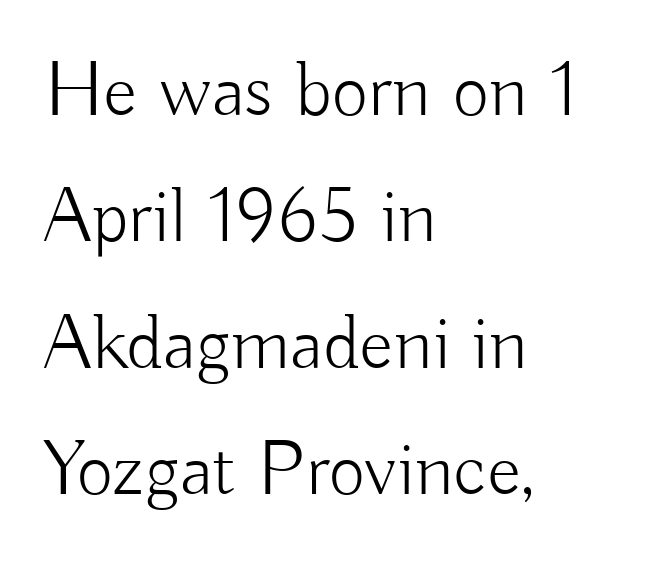
{"serif": "no", "italic": "no", "bold": "no", "weight": "light", "width": "normal", "stroke_contrast": "low", "x_height": "small", "monospaced": "no", "underline": "no", "align": "left", "line_spacing": "normal", "line_spacing_ratio": 1.6, "letter_spacing": "normal", "letter_spacing_em": 0.0, "glyph_px": 79}
